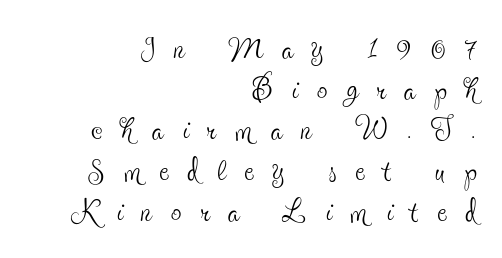
Q: Is the text bold? A: No.
Q: Is the typeface a serif or a sans-serif typeface? A: Serif.
Q: Is the text underlined? A: No.
Q: How is the paragraph aligned? A: Right-aligned.
Q: Is the spacing between letters normal or unusually wide? A: Unusually wide.
Q: Is the spacing between lines tight, normal or loose? A: Tight.
Q: Width (condensed, normal, or wide)? A: Condensed.
Q: x-height? A: Small.
Q: Monospaced? A: No.
